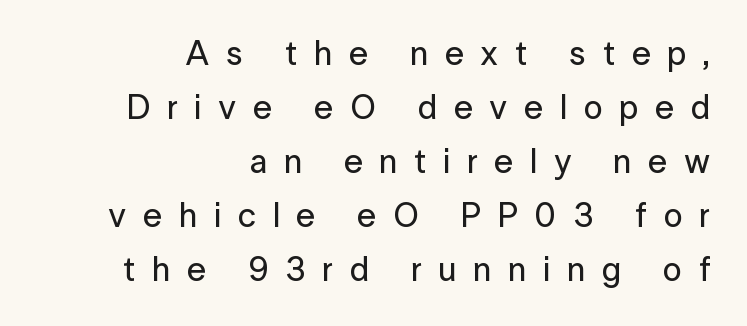
Q: Is the text italic (slanted)? A: No, it is upright.
Q: Is the typeface a serif or a sans-serif typeface? A: Sans-serif.
Q: Is the text underlined? A: No.
Q: How is the paragraph aligned? A: Right-aligned.
Q: Is the spacing between letters normal or unusually wide? A: Unusually wide.
Q: Is the spacing between lines tight, normal or loose? A: Normal.
Q: Width (condensed, normal, or wide)? A: Normal.
Q: Stroke contrast? A: Low.
Q: x-height? A: Medium.
Q: Monospaced? A: No.
